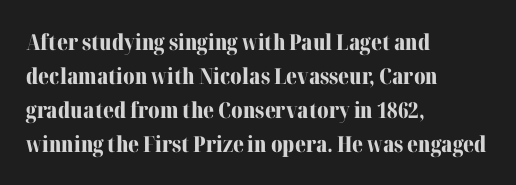
{"italic": "no", "bold": "yes", "underline": "no", "align": "left", "line_spacing": "normal", "line_spacing_ratio": 1.54, "letter_spacing": "normal", "letter_spacing_em": 0.0, "glyph_px": 22}
